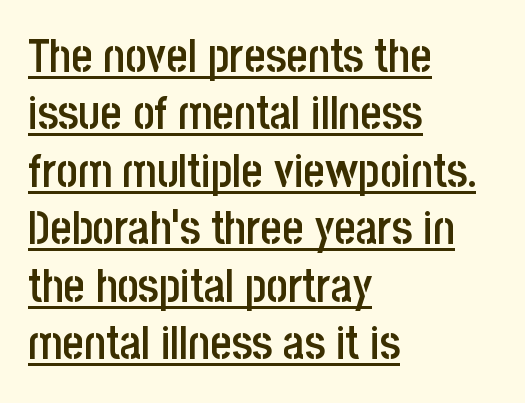
The image shows 46 px semibold, condensed sans-serif type, upright; set left-aligned, normal line spacing (1.25x), normal letter spacing, underlined; low stroke contrast and a large x-height.
